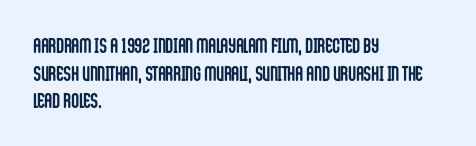
Normally led — the rows are evenly, conventionally spaced. Caption: standard tracking, unaltered. Check the space under the baseline: it is left empty. This sample is left-justified, so line endings fall wherever the words run out. These lines were composed using upright roman letters.
